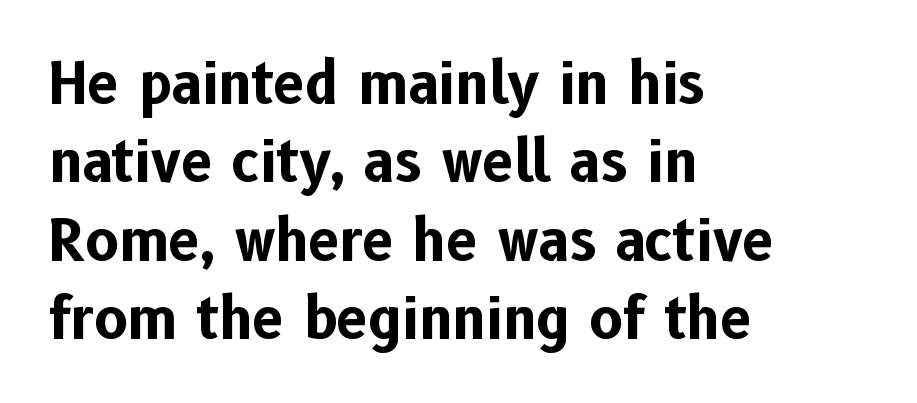
The image shows 56 px bold sans-serif type, upright; set left-aligned, normal line spacing (1.4x), normal letter spacing, not underlined; low stroke contrast and a medium x-height.
